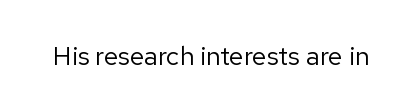
Q: Is the text bold? A: No.
Q: Is the text italic (slanted)? A: No, it is upright.
Q: Is the text underlined? A: No.
Q: Is the spacing between letters normal or unusually wide? A: Normal.
